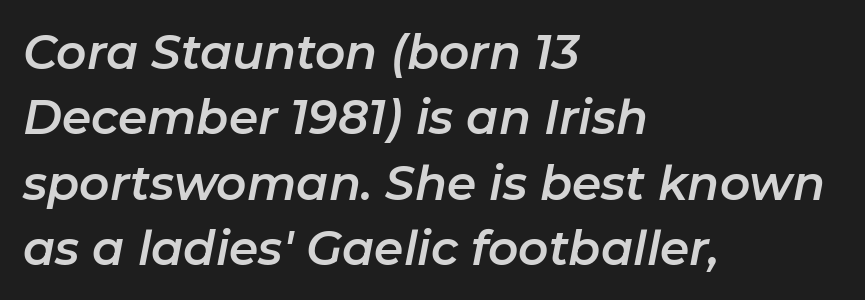
The image shows 47 px text type, italic (leaning right); set left-aligned, normal line spacing (1.39x), normal letter spacing, not underlined; low stroke contrast and a medium x-height.
